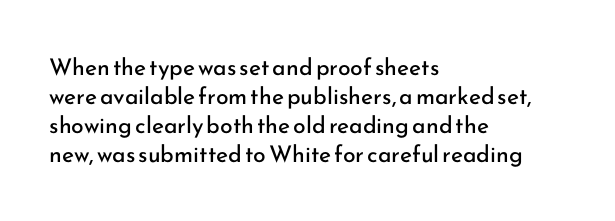
A typesetter would call this zero additional tracking. If you drew a line through each stem, it would be perfectly vertical. This block has exactly the height ordinary leading produces. Teacher's note: observe the even left margin — that is flush-left alignment. The area under the type is left untouched. This is not heavy type; no bold has been used.
